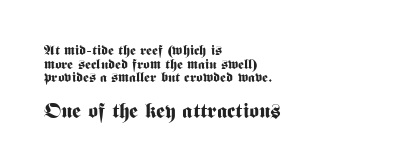
Q: Is the text bold? A: Yes.
Q: Is the text italic (slanted)? A: No, it is upright.
Q: Is the text underlined? A: No.
Q: How is the paragraph aligned? A: Left-aligned.
Q: Is the spacing between letters normal or unusually wide? A: Normal.
Q: Is the spacing between lines tight, normal or loose? A: Tight.
Q: Which block of text is set in a larger size, the first (top) or the second (bottom)? A: The second (bottom) one.
